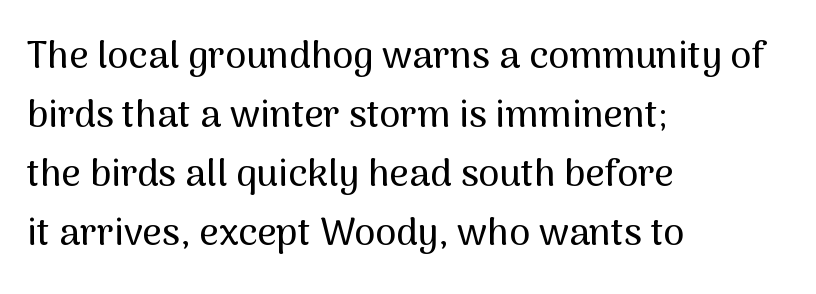
Q: Is the text italic (slanted)? A: No, it is upright.
Q: Is the typeface a serif or a sans-serif typeface? A: Sans-serif.
Q: Is the text underlined? A: No.
Q: How is the paragraph aligned? A: Left-aligned.
Q: Is the spacing between letters normal or unusually wide? A: Normal.
Q: Is the spacing between lines tight, normal or loose? A: Normal.
Q: Width (condensed, normal, or wide)? A: Normal.
Q: Stroke contrast? A: Medium.
Q: x-height? A: Medium.
Q: Monospaced? A: No.
